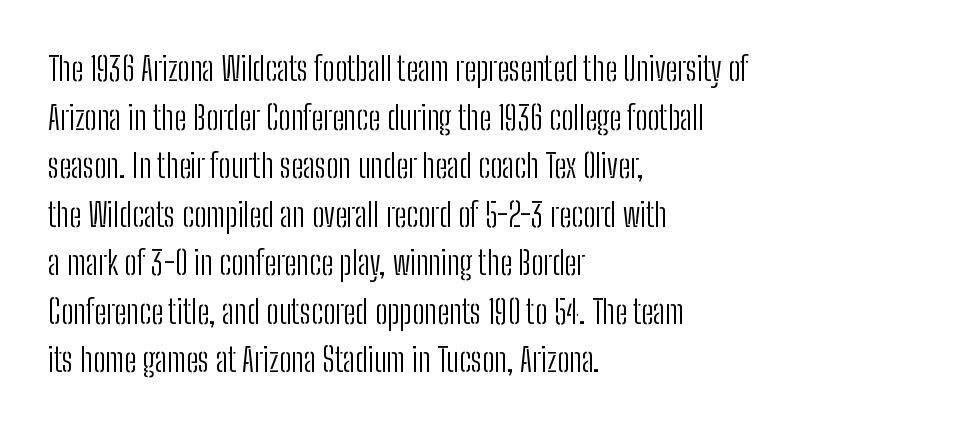
The image shows 33 px light, condensed sans-serif type, upright; set left-aligned, normal line spacing (1.47x), normal letter spacing, not underlined; low stroke contrast and a medium x-height.
